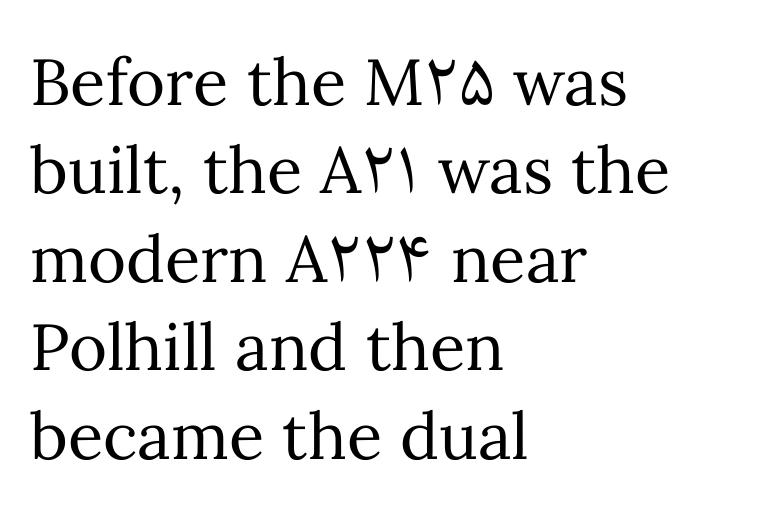
The image shows 65 px regular-weight type, upright; set left-aligned, normal line spacing (1.36x), normal letter spacing, not underlined; medium stroke contrast and a medium x-height.
